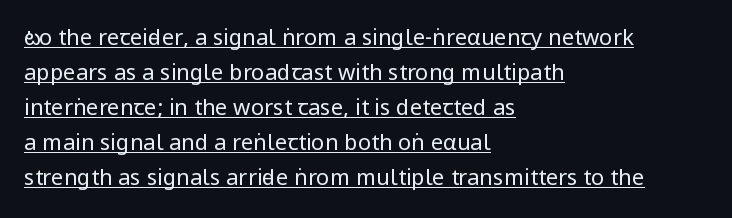
Every character sits straight up, as roman type does. The strokes are not fattened; the text isn't bold. The rows are spaced the way most documents space them. There is no visible air inserted between adjacent glyphs. Emphasis is given by a line drawn under the lettering.
